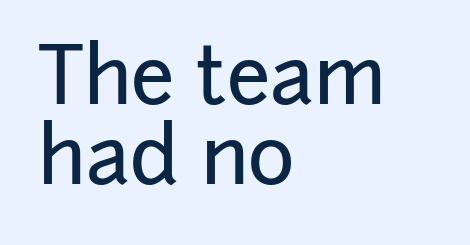
{"serif": "no", "italic": "no", "width": "normal", "stroke_contrast": "low", "x_height": "medium", "monospaced": "no", "underline": "no", "align": "left", "line_spacing": "tight", "line_spacing_ratio": 1.01, "letter_spacing": "normal", "letter_spacing_em": 0.0, "glyph_px": 79}
